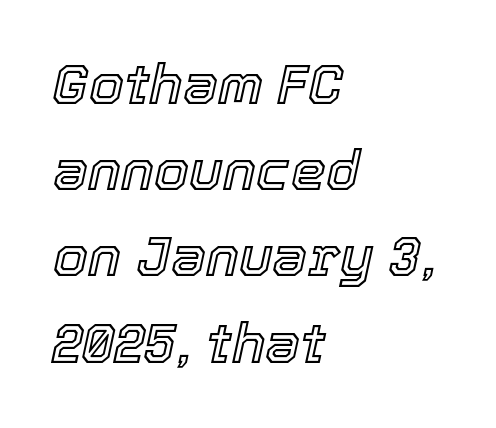
Q: Is the text italic (slanted)? A: Yes, it leans right by about 12 degrees.
Q: Is the text underlined? A: No.
Q: How is the paragraph aligned? A: Left-aligned.
Q: Is the spacing between letters normal or unusually wide? A: Normal.
Q: Is the spacing between lines tight, normal or loose? A: Normal.
Q: Width (condensed, normal, or wide)? A: Normal.
Q: x-height? A: Medium.
Q: Monospaced? A: No.
